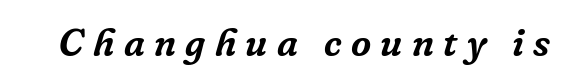
Q: Is the text italic (slanted)? A: Yes, it leans right by about 16 degrees.
Q: Is the typeface a serif or a sans-serif typeface? A: Serif.
Q: Is the text underlined? A: No.
Q: Is the spacing between letters normal or unusually wide? A: Unusually wide.
Q: Width (condensed, normal, or wide)? A: Normal.
Q: Stroke contrast? A: Low.
Q: x-height? A: Medium.
Q: Monospaced? A: No.
